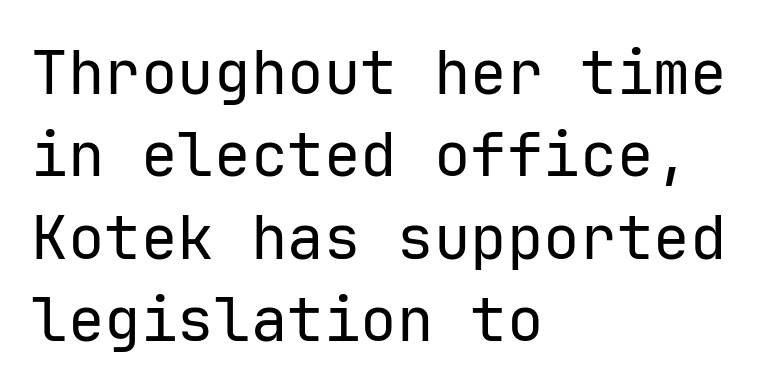
The image shows 61 px regular-weight sans-serif type, upright, monospaced; set left-aligned, normal line spacing (1.35x), normal letter spacing, not underlined; low stroke contrast and a medium x-height.
